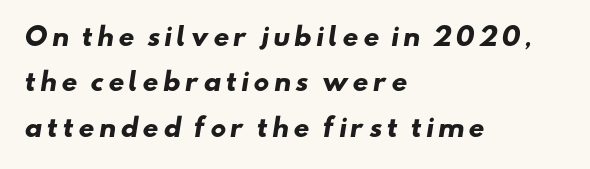
Caption: multi-line text, flush left, ragged right. The baseline area is clear. Each glyph is drawn with heavy, bold strokes.
